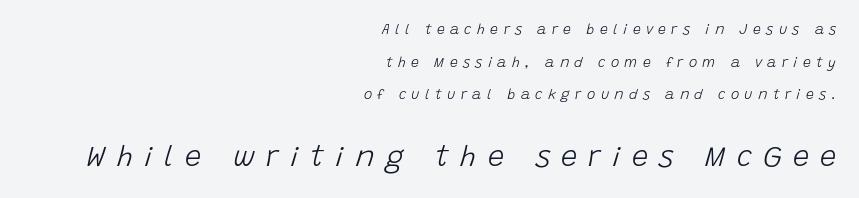
Q: Is the text bold? A: No.
Q: Is the text italic (slanted)? A: Yes, it leans right by about 15 degrees.
Q: Is the text underlined? A: No.
Q: How is the paragraph aligned? A: Right-aligned.
Q: Is the spacing between letters normal or unusually wide? A: Unusually wide.
Q: Is the spacing between lines tight, normal or loose? A: Loose.
Q: Which block of text is set in a larger size, the first (top) or the second (bottom)? A: The second (bottom) one.
Q: Width (condensed, normal, or wide)? A: Normal.
Q: Stroke contrast? A: Low.
Q: x-height? A: Large.
Q: Monospaced? A: No.
